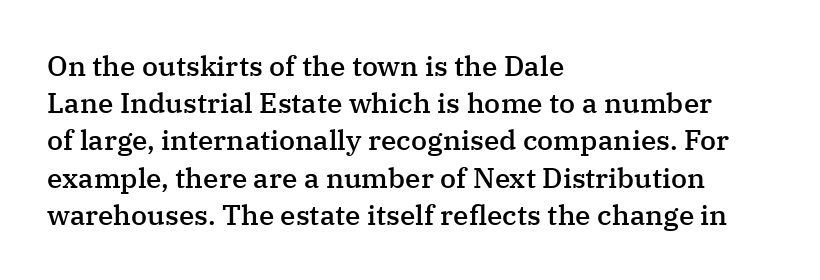
The image shows 28 px semibold serif type, upright; set left-aligned, normal line spacing (1.33x), normal letter spacing, not underlined; medium stroke contrast and a medium x-height.
